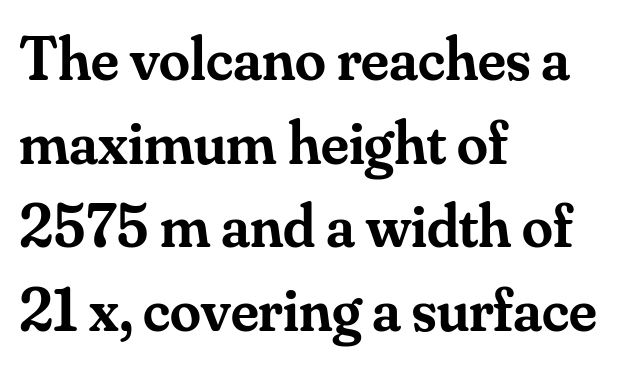
{"serif": "yes", "italic": "no", "bold": "semi", "weight": "semibold", "width": "normal", "stroke_contrast": "medium", "x_height": "small", "monospaced": "no", "underline": "no", "align": "left", "line_spacing": "normal", "line_spacing_ratio": 1.35, "letter_spacing": "normal", "letter_spacing_em": 0.0, "glyph_px": 62}
